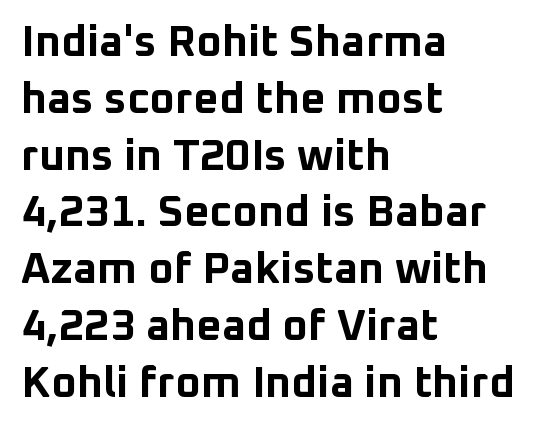
{"serif": "no", "italic": "no", "bold": "yes", "weight": "bold", "width": "normal", "stroke_contrast": "low", "x_height": "medium", "monospaced": "no", "underline": "no", "align": "left", "line_spacing": "normal", "line_spacing_ratio": 1.29, "letter_spacing": "normal", "letter_spacing_em": 0.0, "glyph_px": 44}
